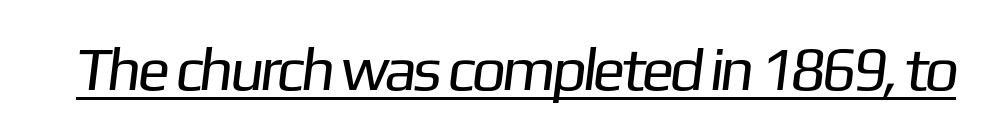
{"serif": "no", "bold": "no", "weight": "regular", "width": "normal", "stroke_contrast": "low", "x_height": "medium", "monospaced": "no", "underline": "yes", "letter_spacing": "normal", "letter_spacing_em": 0.0, "glyph_px": 61}
